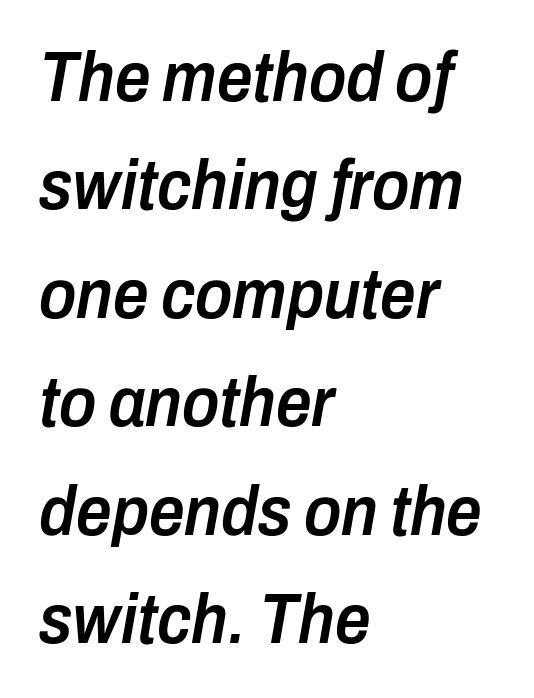
Q: Is the text bold? A: Semi-bold.
Q: Is the text italic (slanted)? A: Yes, it leans right by about 10 degrees.
Q: Is the text underlined? A: No.
Q: How is the paragraph aligned? A: Left-aligned.
Q: Is the spacing between letters normal or unusually wide? A: Normal.
Q: Is the spacing between lines tight, normal or loose? A: Normal.
Q: Width (condensed, normal, or wide)? A: Condensed.
Q: Stroke contrast? A: Low.
Q: x-height? A: Medium.
Q: Monospaced? A: No.
